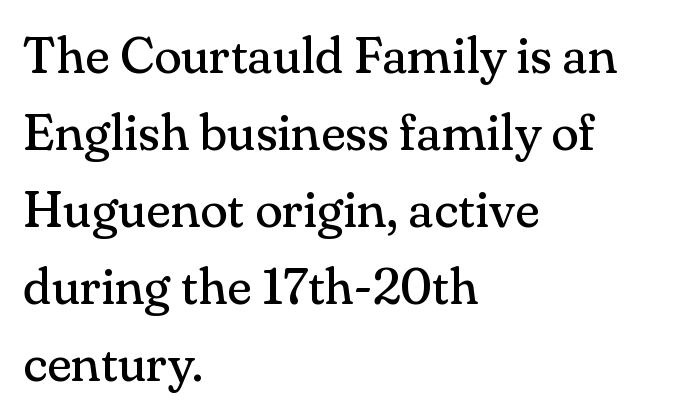
A student would call this left alignment; a typographer would say flush left, rag right. A typesetter would call this proportional, since set widths differ per character. The face used here is rendered with its standard letterfit. Has an underline been added? It has not. Baseline-to-baseline distance is the conventional proportion of letter height.
